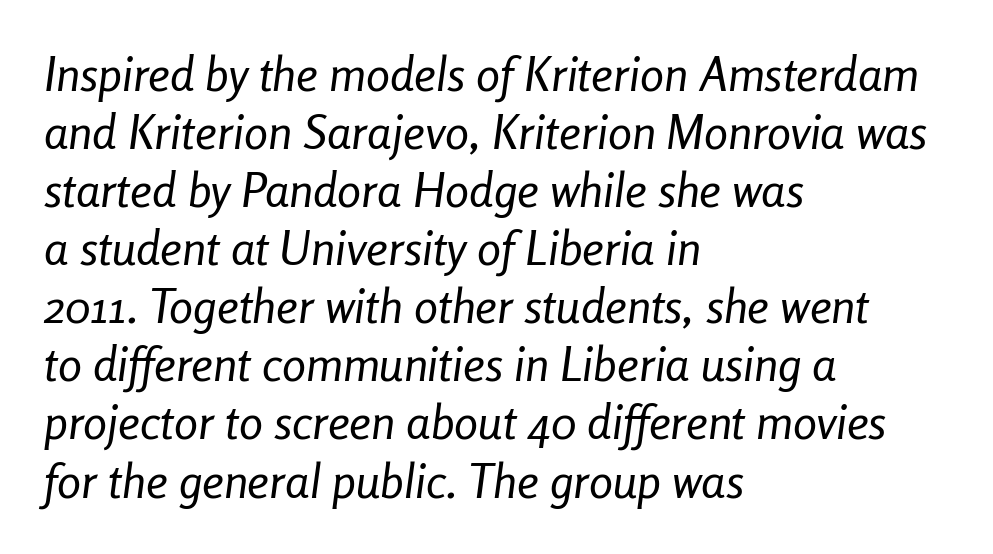
{"italic": "yes", "lean": "right", "slant_degrees": 8, "bold": "no", "weight": "regular", "width": "condensed", "stroke_contrast": "low", "x_height": "medium", "monospaced": "no", "underline": "no", "align": "left", "line_spacing_ratio": 1.21, "letter_spacing": "normal", "letter_spacing_em": 0.0, "glyph_px": 48}
